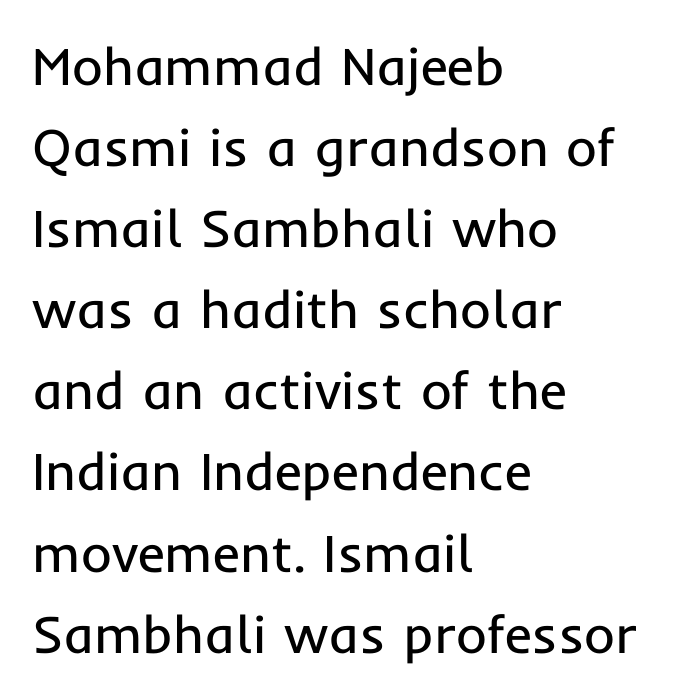
Q: Is the text bold? A: No.
Q: Is the text italic (slanted)? A: No, it is upright.
Q: Is the typeface a serif or a sans-serif typeface? A: Sans-serif.
Q: Is the text underlined? A: No.
Q: How is the paragraph aligned? A: Left-aligned.
Q: Is the spacing between letters normal or unusually wide? A: Normal.
Q: Is the spacing between lines tight, normal or loose? A: Normal.
Q: Width (condensed, normal, or wide)? A: Normal.
Q: Stroke contrast? A: Low.
Q: x-height? A: Medium.
Q: Monospaced? A: No.
